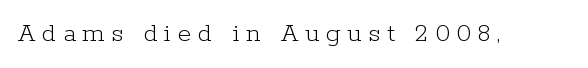
The image shows 28 px light serif type, upright; set unusually wide letter spacing (+0.23 em), not underlined; low stroke contrast and a medium x-height.
